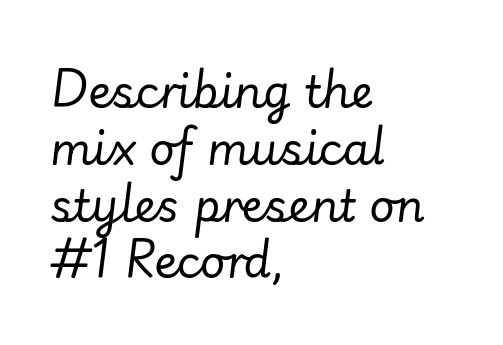
{"italic": "yes", "lean": "right", "slant_degrees": 7, "bold": "no", "weight": "regular", "width": "normal", "stroke_contrast": "low", "x_height": "small", "monospaced": "no", "underline": "no", "align": "left", "line_spacing": "normal", "line_spacing_ratio": 1.29, "letter_spacing": "normal", "letter_spacing_em": 0.0, "glyph_px": 44}
